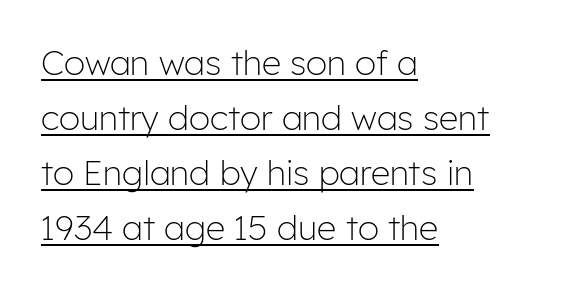
{"serif": "no", "italic": "no", "bold": "no", "weight": "light", "width": "normal", "stroke_contrast": "low", "x_height": "medium", "monospaced": "no", "underline": "yes", "align": "left", "line_spacing": "normal", "line_spacing_ratio": 1.62, "letter_spacing": "normal", "letter_spacing_em": 0.0, "glyph_px": 34}
